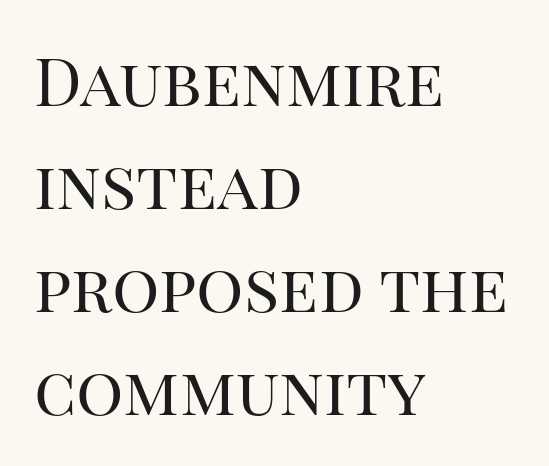
Words float on clear page, feet unadorned. The passage shown has conventional tracking throughout. Does the lettering tilt? It doesn't — this is upright. Caption: multi-line text, flush left, ragged right. The face used here is proportionally spaced, like ordinary book or web type.
